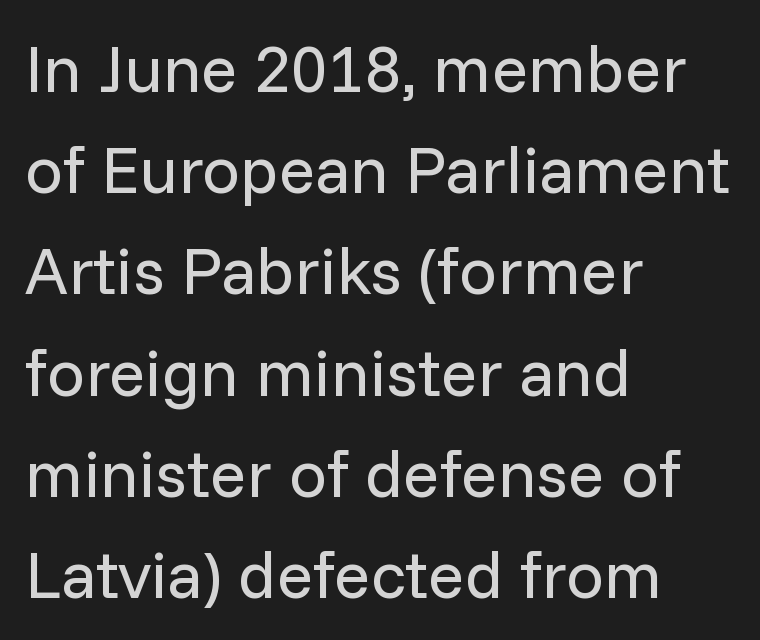
The image shows 67 px regular-weight sans-serif type, upright; set left-aligned, normal line spacing (1.51x), normal letter spacing, not underlined; low stroke contrast and a medium x-height.
